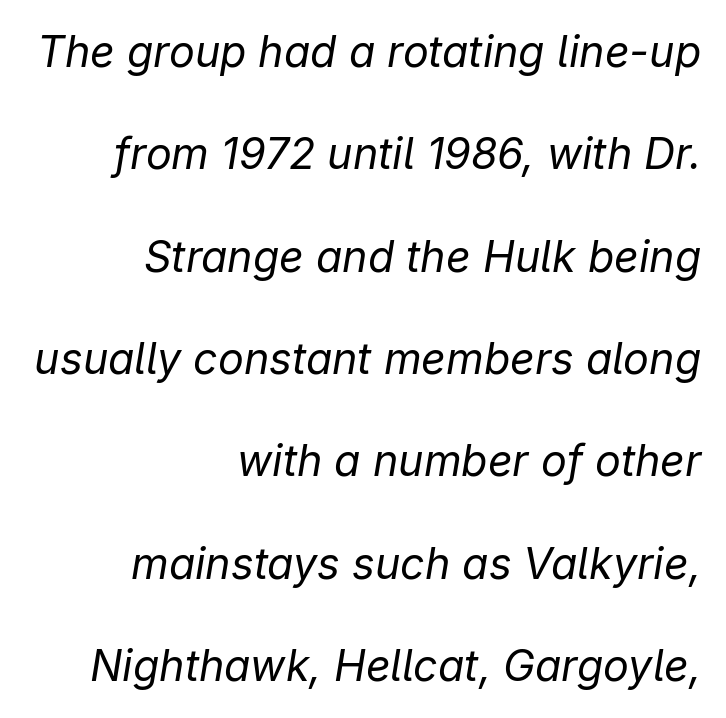
{"italic": "yes", "lean": "right", "slant_degrees": 9, "bold": "no", "weight": "regular", "width": "normal", "stroke_contrast": "low", "x_height": "medium", "monospaced": "no", "underline": "no", "align": "right", "line_spacing": "loose", "line_spacing_ratio": 2.38, "letter_spacing": "normal", "letter_spacing_em": 0.0, "glyph_px": 43}
